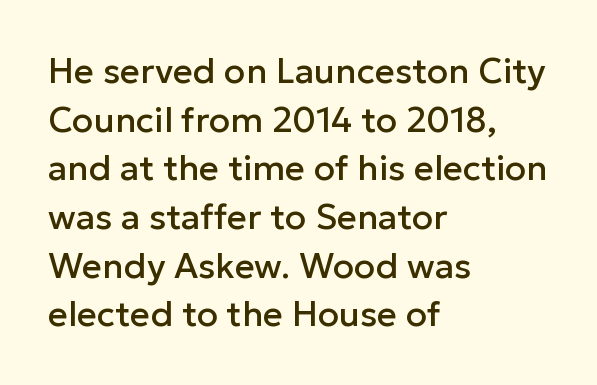
The image shows 35 px sans-serif type, upright; set left-aligned, normal line spacing (1.39x), normal letter spacing, not underlined; low stroke contrast and a medium x-height.
